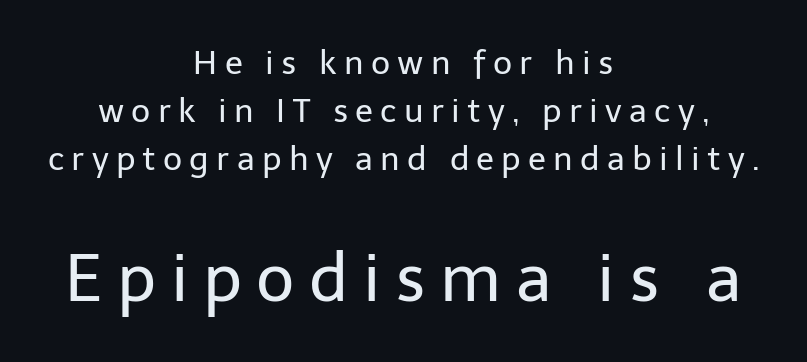
Q: Is the text bold? A: No.
Q: Is the text italic (slanted)? A: No, it is upright.
Q: Is the typeface a serif or a sans-serif typeface? A: Sans-serif.
Q: Is the text underlined? A: No.
Q: How is the paragraph aligned? A: Centered.
Q: Is the spacing between letters normal or unusually wide? A: Unusually wide.
Q: Is the spacing between lines tight, normal or loose? A: Normal.
Q: Which block of text is set in a larger size, the first (top) or the second (bottom)? A: The second (bottom) one.
Q: Width (condensed, normal, or wide)? A: Normal.
Q: Stroke contrast? A: Low.
Q: x-height? A: Medium.
Q: Monospaced? A: No.
